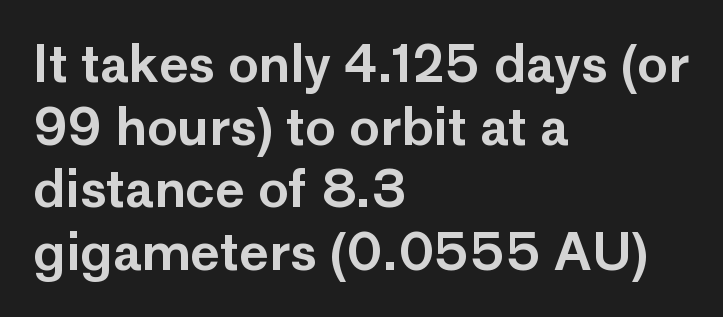
Q: Is the text italic (slanted)? A: No, it is upright.
Q: Is the typeface a serif or a sans-serif typeface? A: Sans-serif.
Q: Is the text underlined? A: No.
Q: How is the paragraph aligned? A: Left-aligned.
Q: Is the spacing between letters normal or unusually wide? A: Normal.
Q: Width (condensed, normal, or wide)? A: Normal.
Q: Stroke contrast? A: Low.
Q: x-height? A: Medium.
Q: Monospaced? A: No.
